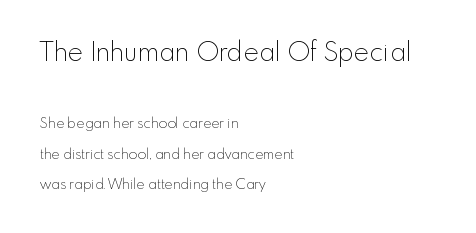
Q: Is the text bold? A: No.
Q: Is the text italic (slanted)? A: No, it is upright.
Q: Is the text underlined? A: No.
Q: How is the paragraph aligned? A: Left-aligned.
Q: Is the spacing between letters normal or unusually wide? A: Normal.
Q: Is the spacing between lines tight, normal or loose? A: Loose.
Q: Which block of text is set in a larger size, the first (top) or the second (bottom)? A: The first (top) one.
